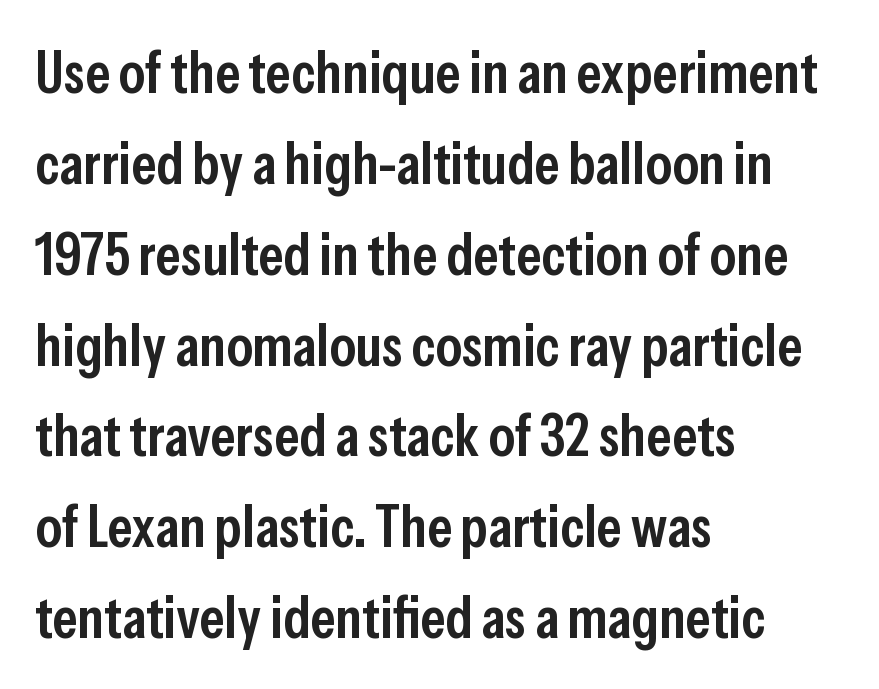
The block of text has a typical density, with ordinary space between rows. Notice the strokes are somewhat thickened but not fully heavy: this is a semibold. The letters advance in unequal steps, a hallmark of proportional type. The horizontal fit of the characters is conventional and even. Any mark beneath the type? The region is blank. What kind of face is this? One without serifs — a sans.
